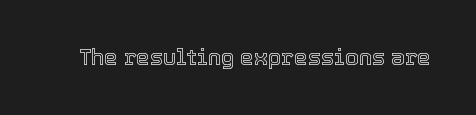
Q: Is the text italic (slanted)? A: No, it is upright.
Q: Is the text underlined? A: No.
Q: Is the spacing between letters normal or unusually wide? A: Normal.
